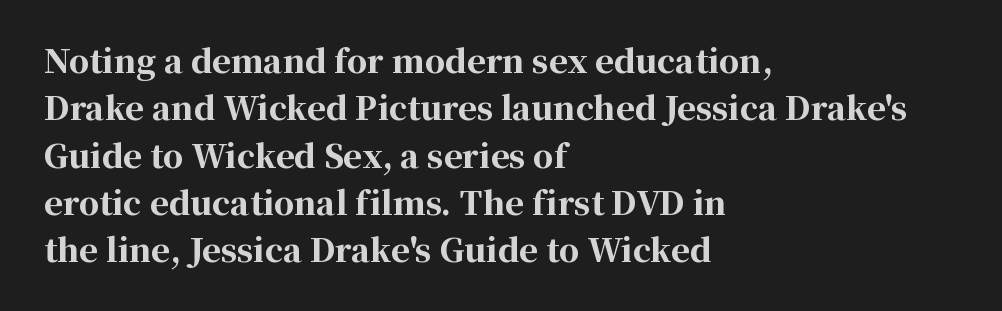
Q: Is the text bold? A: Yes.
Q: Is the text italic (slanted)? A: No, it is upright.
Q: Is the typeface a serif or a sans-serif typeface? A: Serif.
Q: Is the text underlined? A: No.
Q: How is the paragraph aligned? A: Left-aligned.
Q: Is the spacing between letters normal or unusually wide? A: Normal.
Q: Is the spacing between lines tight, normal or loose? A: Normal.
Q: Width (condensed, normal, or wide)? A: Normal.
Q: Stroke contrast? A: High.
Q: x-height? A: Medium.
Q: Monospaced? A: No.
